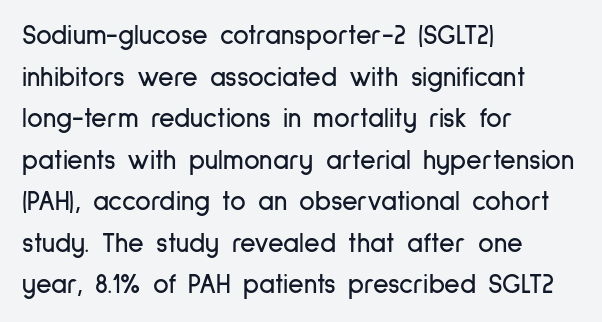
A typesetter would call this zero additional tracking. Line beginnings align vertically; line endings do not. The leading is moderate, giving the passage an even texture. No italicization has been applied; the sample stays upright. This rendering features lettering with no underline.
